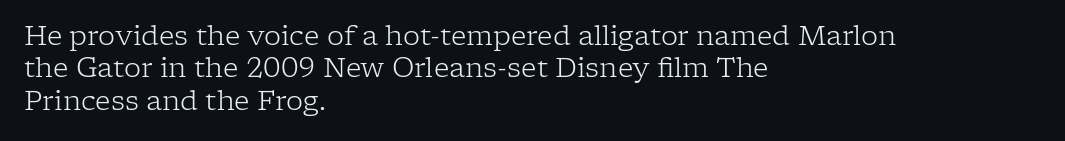
The image shows 27 px text type, upright; set left-aligned, line spacing 1.2x, normal letter spacing, not underlined.
